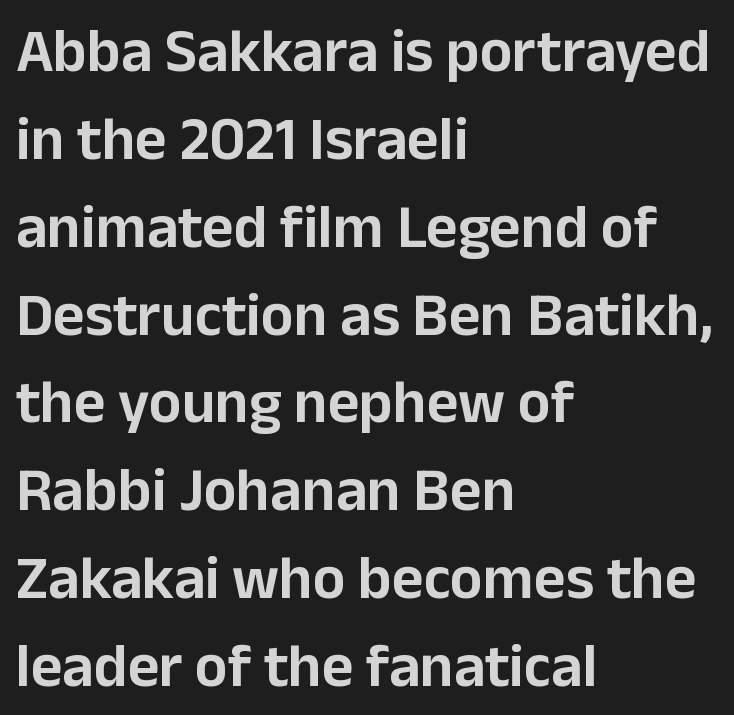
{"serif": "no", "italic": "no", "width": "normal", "stroke_contrast": "low", "x_height": "medium", "monospaced": "no", "underline": "no", "align": "left", "line_spacing": "normal", "line_spacing_ratio": 1.44, "letter_spacing": "normal", "letter_spacing_em": 0.0, "glyph_px": 61}
